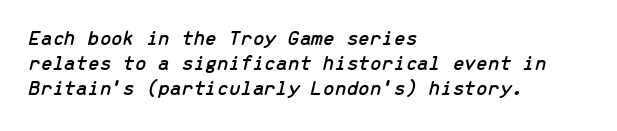
{"italic": "yes", "lean": "right", "slant_degrees": 13, "underline": "no", "align": "left", "line_spacing_ratio": 1.2, "letter_spacing": "normal", "letter_spacing_em": 0.0, "glyph_px": 21}
